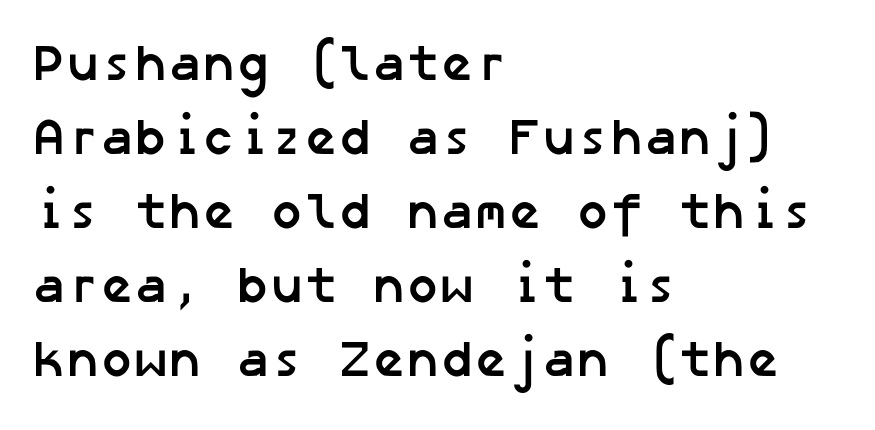
The image shows 51 px semibold sans-serif type; set left-aligned, normal line spacing (1.45x), normal letter spacing, not underlined; low stroke contrast and a medium x-height.
